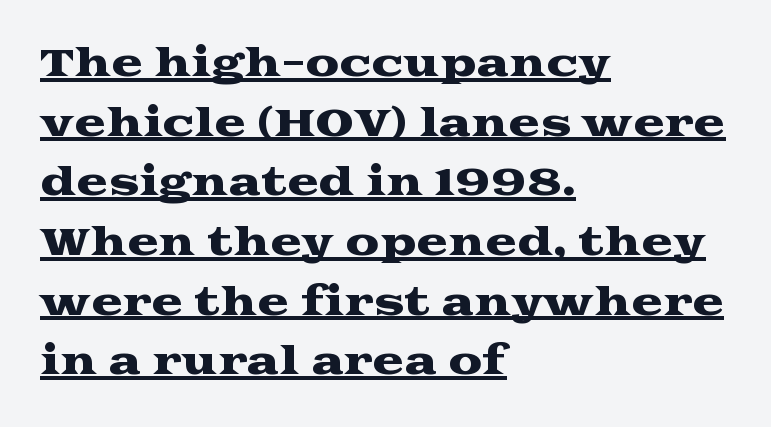
The image shows 38 px wide serif type, upright; set left-aligned, normal line spacing (1.57x), normal letter spacing, underlined; medium stroke contrast and a medium x-height.
